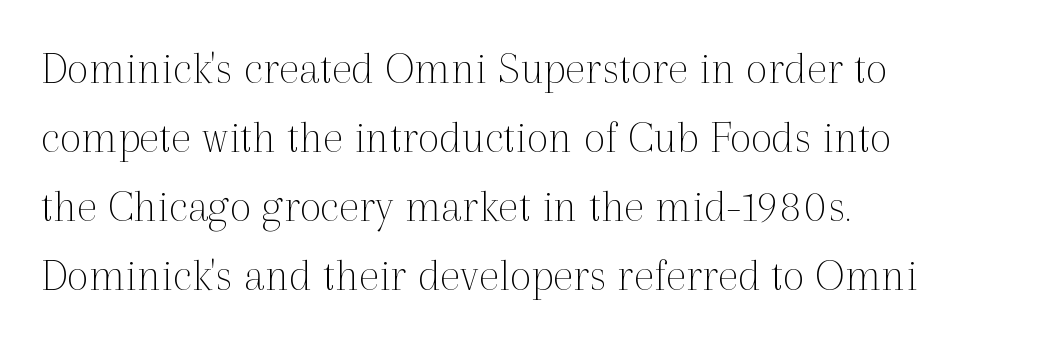
The image shows 48 px thin serif type, upright; set left-aligned, normal line spacing (1.44x), normal letter spacing, not underlined; a medium x-height.
